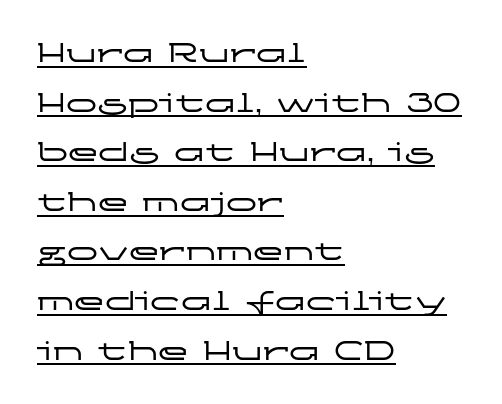
Compared with typical body copy, the letter spacing here is the same. Nope, no serifs anywhere on these letters. Beneath each row of characters lies a ruled line. The lettering stays uniformly vertical, giving the passage a roman look. This sample has the flowing, uneven cadence of proportional lettering. A typesetter would call this leading conventional body-copy spacing.
